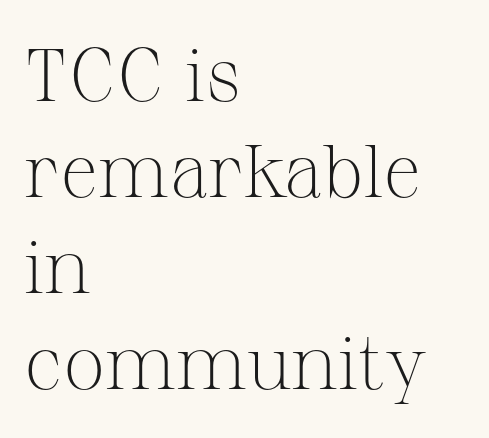
Horizontal bands of white between lines are of average thickness. A roman cut, with each character standing at attention. Each stroke keeps to a modest, everyday thickness or less. Rule under the text: the space is simply empty. The face used here is rendered with its standard letterfit.
